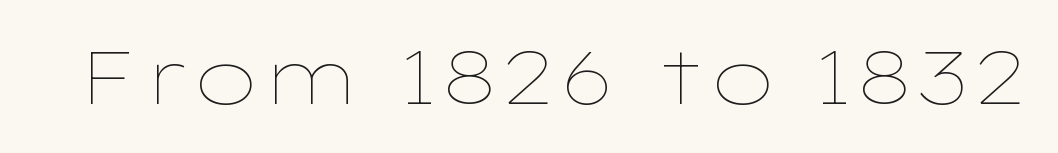
Q: Is the text bold? A: No.
Q: Is the text italic (slanted)? A: No, it is upright.
Q: Is the text underlined? A: No.
Q: Is the spacing between letters normal or unusually wide? A: Normal.
Q: Width (condensed, normal, or wide)? A: Wide.
Q: Stroke contrast? A: Low.
Q: x-height? A: Medium.
Q: Monospaced? A: No.
